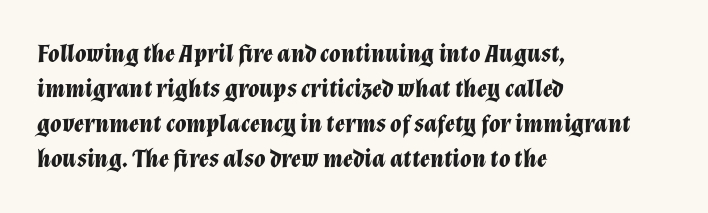
{"italic": "yes", "lean": "right", "slant_degrees": 12, "bold": "yes", "underline": "no", "align": "left", "line_spacing": "normal", "line_spacing_ratio": 1.34, "letter_spacing": "normal", "letter_spacing_em": 0.0, "glyph_px": 26}
